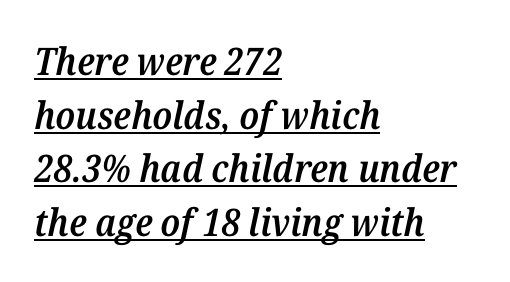
The image shows 38 px semibold serif type, italic (leaning right); set left-aligned, normal line spacing (1.41x), normal letter spacing, underlined; medium stroke contrast and a medium x-height.
